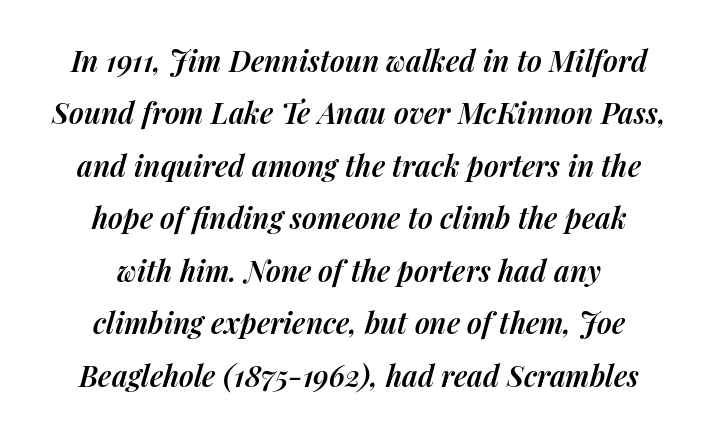
The image shows 29 px semibold type, italic (leaning right); set centered, line spacing 1.81x, normal letter spacing, not underlined; medium stroke contrast and a medium x-height.
